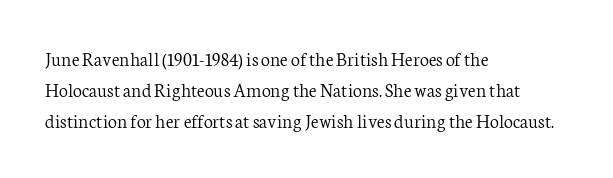
The image shows 20 px text type, upright; set left-aligned, normal line spacing (1.55x), normal letter spacing, not underlined.
